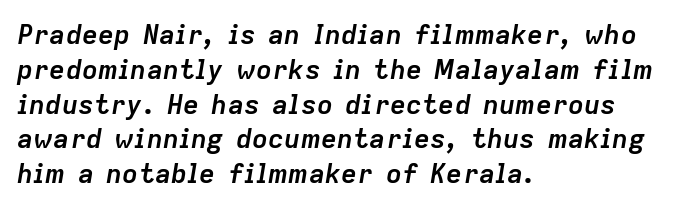
The image shows 27 px bold type, italic (leaning right); set left-aligned, normal line spacing (1.29x), normal letter spacing, not underlined.
